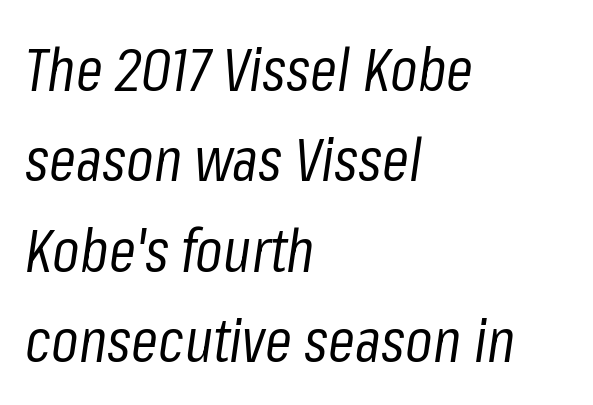
Q: Is the text bold? A: No.
Q: Is the text italic (slanted)? A: Yes, it leans right by about 8 degrees.
Q: Is the text underlined? A: No.
Q: How is the paragraph aligned? A: Left-aligned.
Q: Is the spacing between letters normal or unusually wide? A: Normal.
Q: Is the spacing between lines tight, normal or loose? A: Normal.
Q: Width (condensed, normal, or wide)? A: Condensed.
Q: Stroke contrast? A: Low.
Q: x-height? A: Medium.
Q: Monospaced? A: No.
